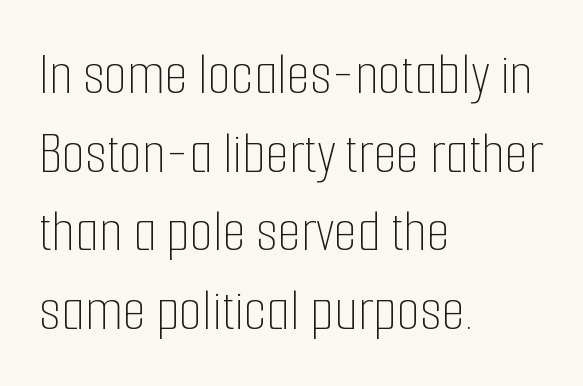
Q: Is the text bold? A: No.
Q: Is the text italic (slanted)? A: No, it is upright.
Q: Is the text underlined? A: No.
Q: How is the paragraph aligned? A: Left-aligned.
Q: Is the spacing between letters normal or unusually wide? A: Normal.
Q: Is the spacing between lines tight, normal or loose? A: Normal.
Q: Width (condensed, normal, or wide)? A: Condensed.
Q: Stroke contrast? A: Low.
Q: x-height? A: Medium.
Q: Monospaced? A: No.
